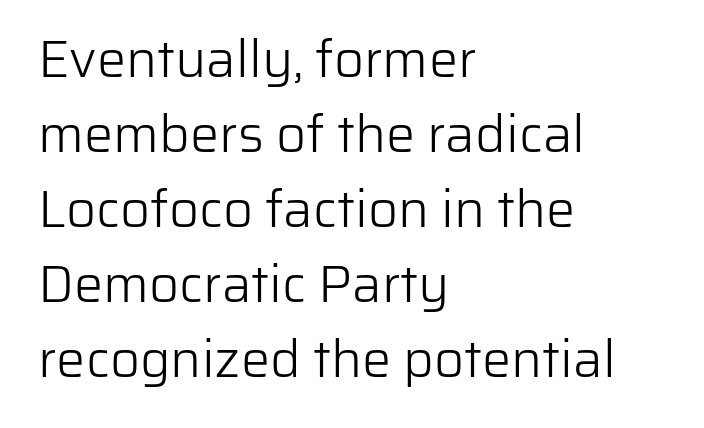
The image shows 52 px light sans-serif type, upright; set left-aligned, normal line spacing (1.44x), normal letter spacing, not underlined; low stroke contrast and a medium x-height.
